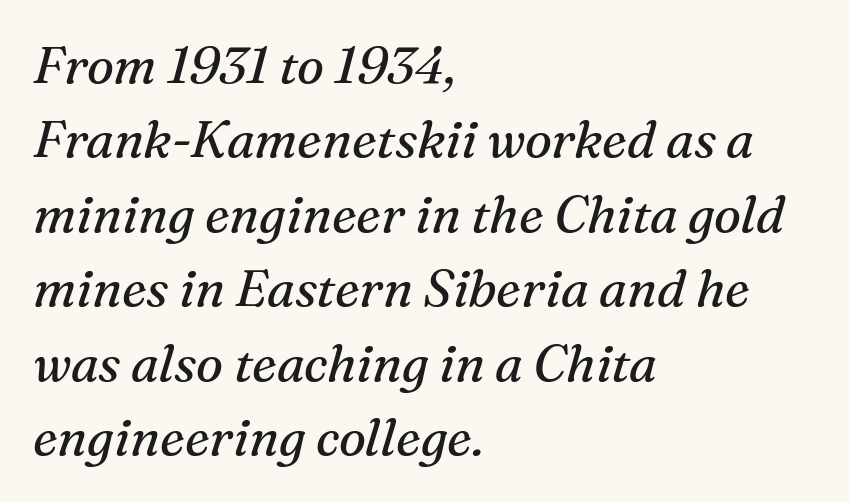
Q: Is the text bold? A: No.
Q: Is the text italic (slanted)? A: Yes, it leans right by about 16 degrees.
Q: Is the typeface a serif or a sans-serif typeface? A: Serif.
Q: Is the text underlined? A: No.
Q: How is the paragraph aligned? A: Left-aligned.
Q: Is the spacing between letters normal or unusually wide? A: Normal.
Q: Is the spacing between lines tight, normal or loose? A: Normal.
Q: Width (condensed, normal, or wide)? A: Normal.
Q: Stroke contrast? A: Medium.
Q: x-height? A: Medium.
Q: Monospaced? A: No.
